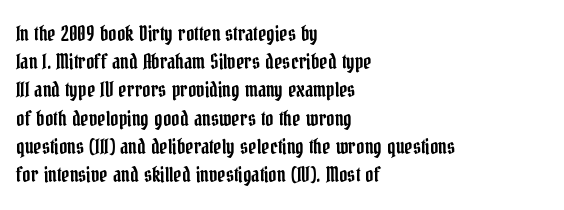
{"italic": "no", "underline": "no", "align": "left", "line_spacing": "normal", "line_spacing_ratio": 1.41, "letter_spacing": "normal", "letter_spacing_em": 0.0, "glyph_px": 20}
